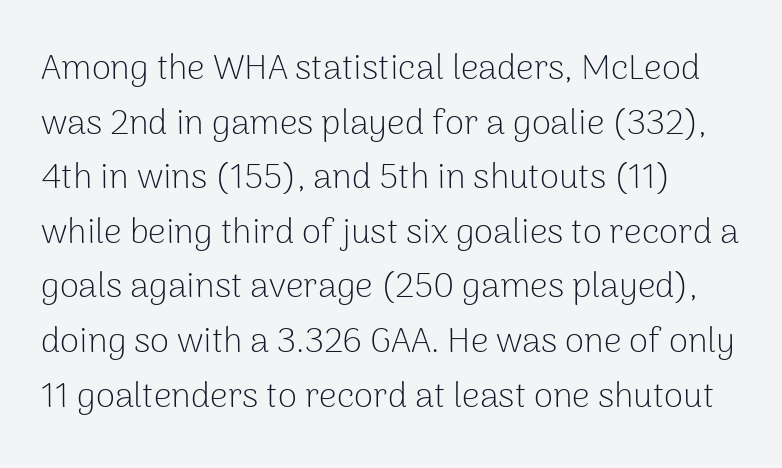
Q: Is the text bold? A: No.
Q: Is the text italic (slanted)? A: No, it is upright.
Q: Is the typeface a serif or a sans-serif typeface? A: Sans-serif.
Q: Is the text underlined? A: No.
Q: How is the paragraph aligned? A: Left-aligned.
Q: Is the spacing between letters normal or unusually wide? A: Normal.
Q: Is the spacing between lines tight, normal or loose? A: Normal.
Q: Width (condensed, normal, or wide)? A: Normal.
Q: Stroke contrast? A: Low.
Q: x-height? A: Medium.
Q: Monospaced? A: No.
